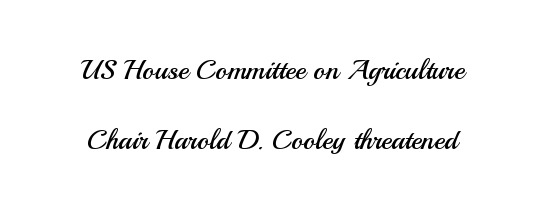
Q: Is the text bold? A: No.
Q: Is the text italic (slanted)? A: Yes.
Q: Is the typeface a serif or a sans-serif typeface? A: Sans-serif.
Q: Is the text underlined? A: No.
Q: Is the spacing between letters normal or unusually wide? A: Normal.
Q: Is the spacing between lines tight, normal or loose? A: Loose.
Q: Width (condensed, normal, or wide)? A: Normal.
Q: Stroke contrast? A: Medium.
Q: x-height? A: Small.
Q: Monospaced? A: No.
